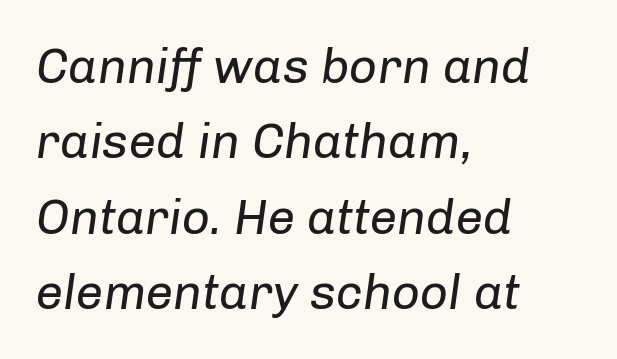
The image shows 49 px regular-weight type, italic (leaning right); set left-aligned, normal line spacing (1.54x), normal letter spacing, not underlined; low stroke contrast and a medium x-height.
